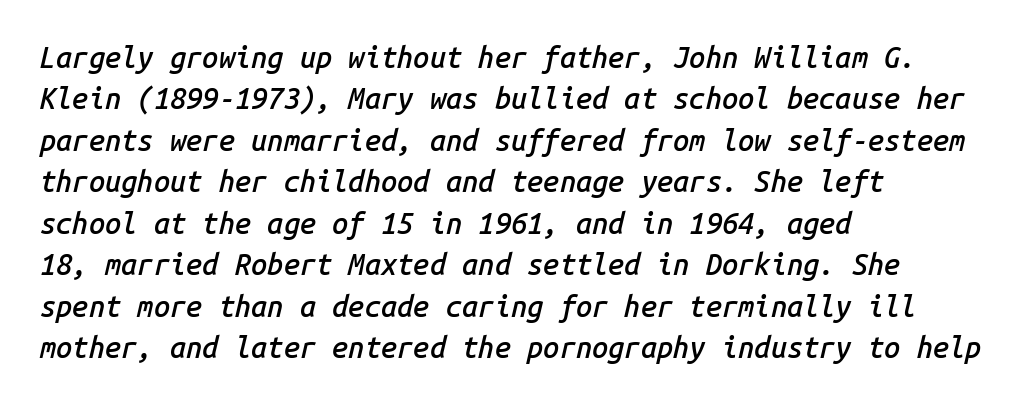
Q: Is the text bold? A: Semi-bold.
Q: Is the text italic (slanted)? A: Yes, it leans right by about 14 degrees.
Q: Is the text underlined? A: No.
Q: How is the paragraph aligned? A: Left-aligned.
Q: Is the spacing between letters normal or unusually wide? A: Normal.
Q: Is the spacing between lines tight, normal or loose? A: Normal.
Q: Width (condensed, normal, or wide)? A: Normal.
Q: Stroke contrast? A: Low.
Q: x-height? A: Medium.
Q: Monospaced? A: Yes.
